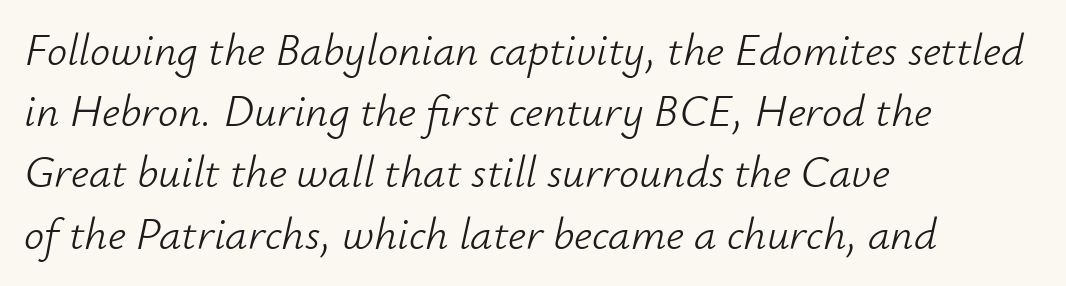
The image shows 45 px light type, italic (leaning right); set left-aligned, normal line spacing (1.36x), normal letter spacing, not underlined; low stroke contrast and a small x-height.
